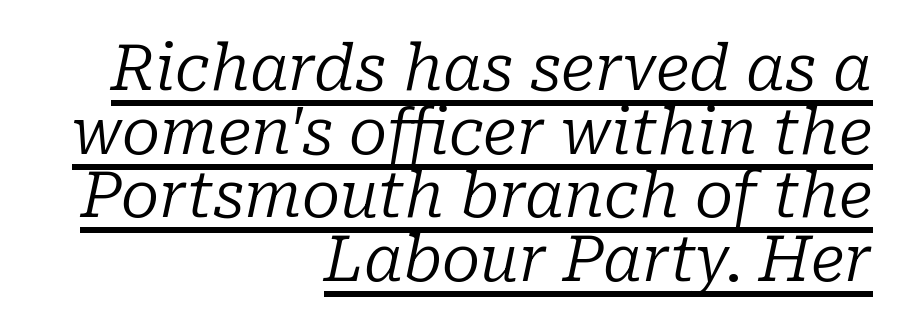
Q: Is the text bold? A: No.
Q: Is the text italic (slanted)? A: Yes, it leans right by about 10 degrees.
Q: Is the typeface a serif or a sans-serif typeface? A: Serif.
Q: Is the text underlined? A: Yes.
Q: How is the paragraph aligned? A: Right-aligned.
Q: Is the spacing between letters normal or unusually wide? A: Normal.
Q: Is the spacing between lines tight, normal or loose? A: Tight.
Q: Width (condensed, normal, or wide)? A: Normal.
Q: Stroke contrast? A: Low.
Q: x-height? A: Medium.
Q: Monospaced? A: No.
